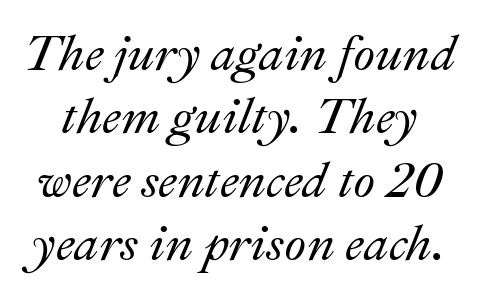
Q: Is the text italic (slanted)? A: Yes, it leans right by about 22 degrees.
Q: Is the text underlined? A: No.
Q: Is the spacing between letters normal or unusually wide? A: Normal.
Q: Is the spacing between lines tight, normal or loose? A: Normal.
Q: Width (condensed, normal, or wide)? A: Normal.
Q: Stroke contrast? A: Medium.
Q: x-height? A: Small.
Q: Monospaced? A: No.
